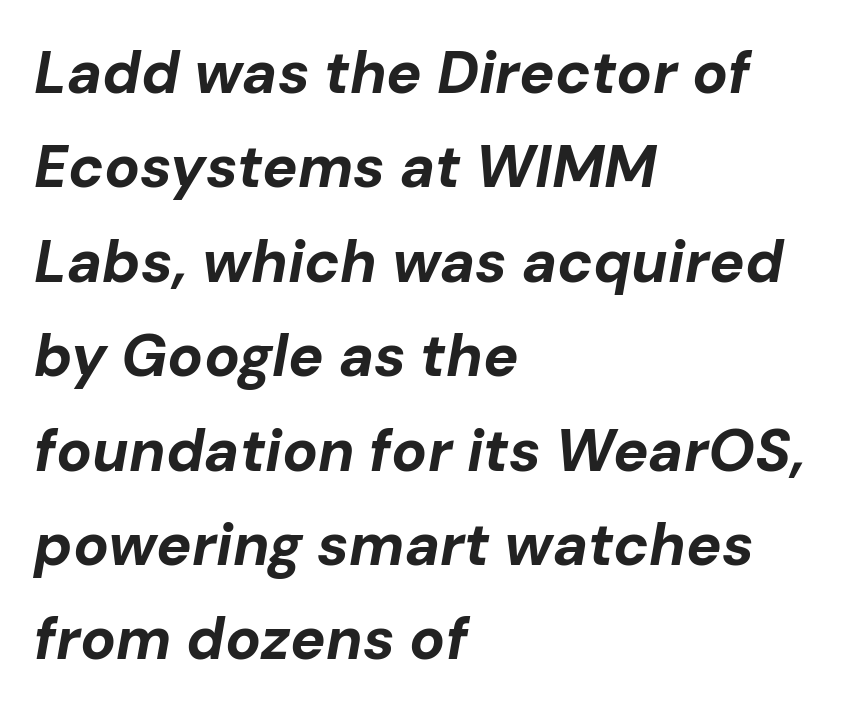
{"italic": "yes", "lean": "right", "slant_degrees": 10, "bold": "yes", "weight": "bold", "width": "normal", "stroke_contrast": "low", "x_height": "medium", "monospaced": "no", "underline": "no", "align": "left", "line_spacing": "normal", "line_spacing_ratio": 1.6, "letter_spacing": "normal", "letter_spacing_em": 0.0, "glyph_px": 59}
